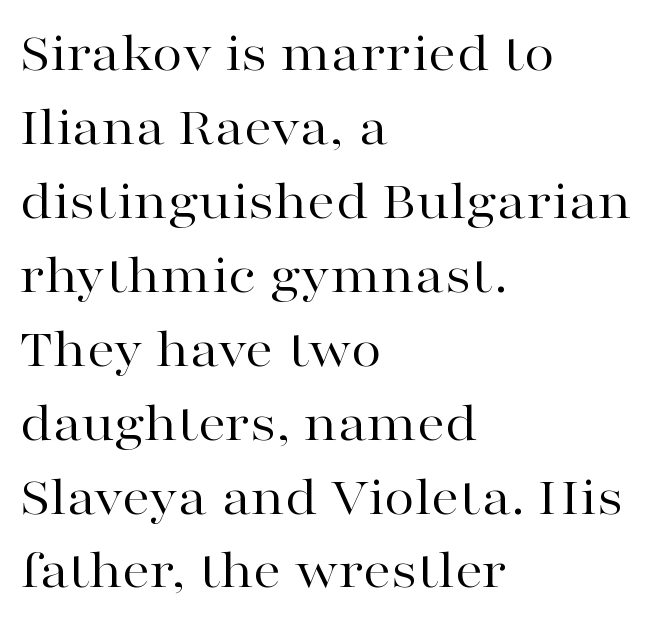
{"serif": "yes", "italic": "no", "bold": "no", "weight": "regular", "width": "wide", "stroke_contrast": "high", "x_height": "medium", "monospaced": "no", "underline": "no", "align": "left", "line_spacing": "normal", "line_spacing_ratio": 1.32, "letter_spacing": "normal", "letter_spacing_em": 0.0, "glyph_px": 56}
